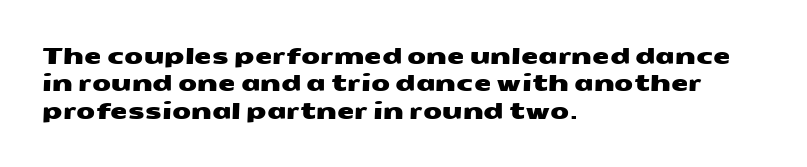
Q: Is the text underlined? A: No.
Q: How is the paragraph aligned? A: Left-aligned.
Q: Is the spacing between letters normal or unusually wide? A: Normal.
Q: Is the spacing between lines tight, normal or loose? A: Normal.
